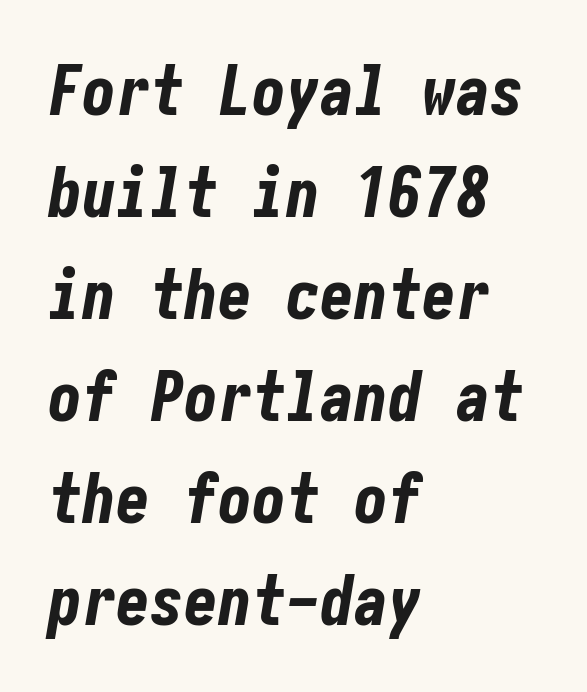
Q: Is the text bold? A: Yes.
Q: Is the text italic (slanted)? A: Yes, it leans right by about 10 degrees.
Q: Is the text underlined? A: No.
Q: How is the paragraph aligned? A: Left-aligned.
Q: Is the spacing between letters normal or unusually wide? A: Normal.
Q: Is the spacing between lines tight, normal or loose? A: Normal.
Q: Width (condensed, normal, or wide)? A: Condensed.
Q: Stroke contrast? A: Low.
Q: x-height? A: Medium.
